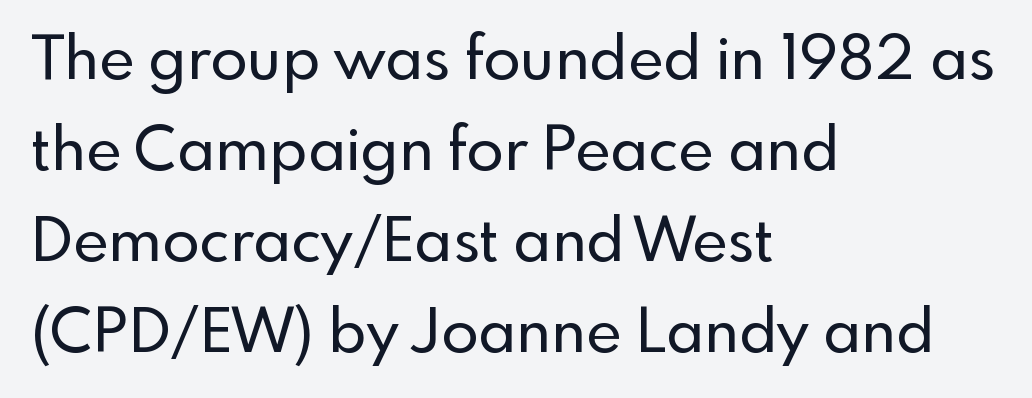
In terms of letterspacing, this is plain default setting. Line beginnings align vertically; line endings do not. Unlike italic type, these characters show no tilt at all. Unmarked baselines from the first word to the last.
